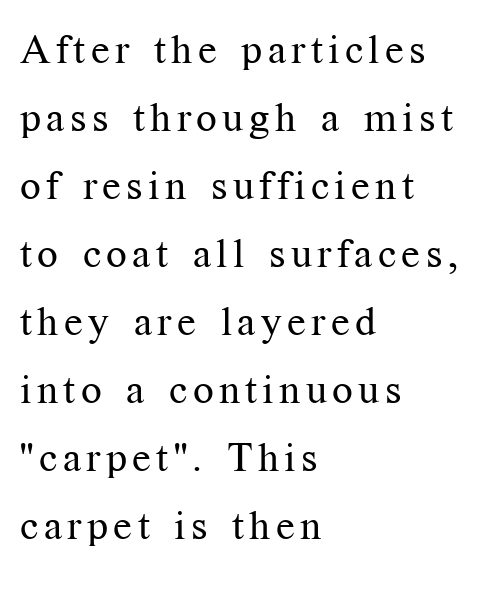
No letter is thick-stroked: the sample isn't bold. If you drew a ruler down the left edge, every line would touch it. The zone under the glyphs is completely vacant. The designer left line spacing at the default. Spacing verdict: proportional, widths tailored to each character.
